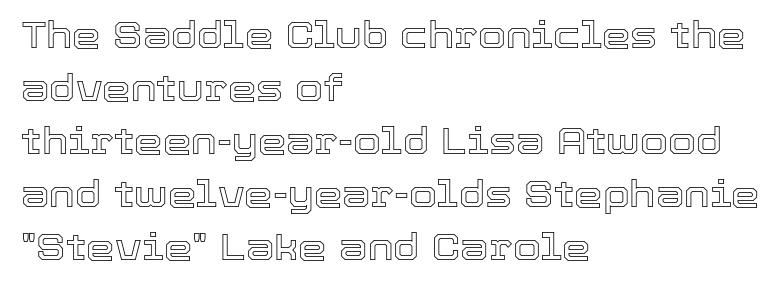
Note the varied advance widths — an 'i' is clearly narrower than an 'm'. The zone under the glyphs is completely vacant. The tracking reads as untouched default to a designer's eye. One-word summary of the alignment: left. Ascenders rise straight up at ninety degrees. The designer left line spacing at the default.
